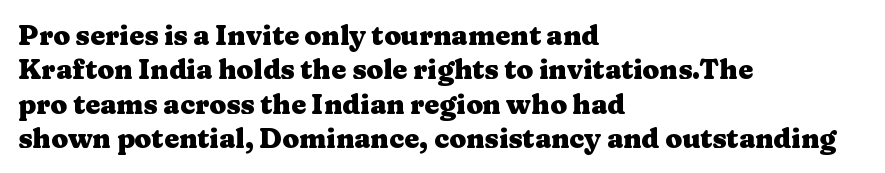
The image shows 27 px bold type, upright; set left-aligned, normal line spacing (1.27x), normal letter spacing, not underlined.
